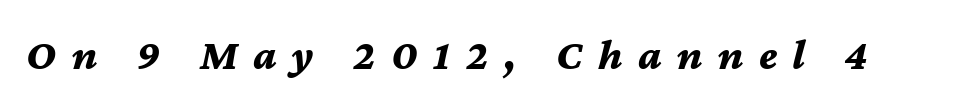
Looking at the ascenders, they clearly lean. Descenders are the only things crossing below the line. Spacing verdict: proportional, widths tailored to each character. The tracking reads as deliberately expanded to a designer's eye.
